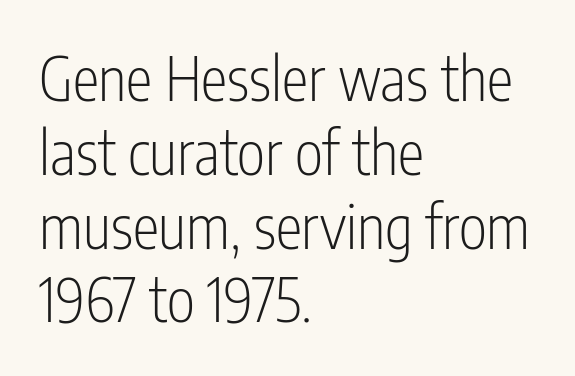
Rule under the text: the space is simply empty. The letterforms sit at book weight or below. Is the letter spacing exaggerated? No — it looks like the ordinary default. The font's upright variant was chosen for this text.
